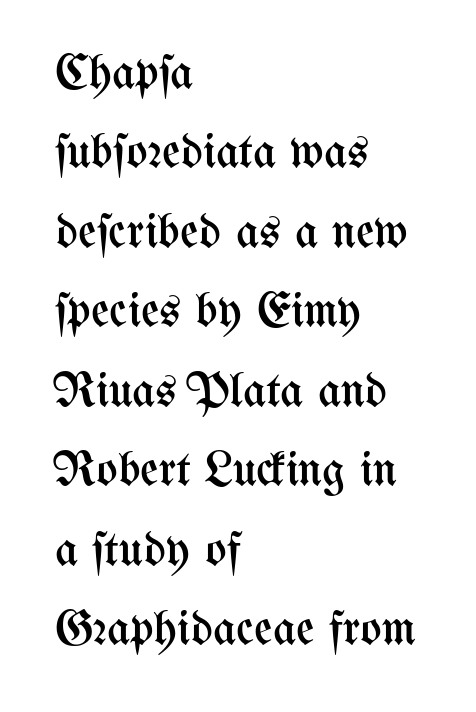
{"italic": "no", "bold": "no", "weight": "regular", "width": "condensed", "stroke_contrast": "medium", "x_height": "medium", "monospaced": "no", "underline": "no", "align": "left", "line_spacing": "normal", "line_spacing_ratio": 1.59, "letter_spacing": "normal", "letter_spacing_em": 0.0, "glyph_px": 50}
